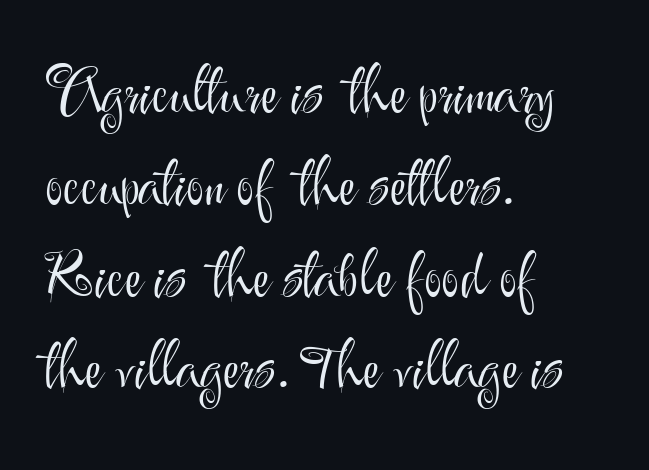
{"serif": "no", "bold": "no", "weight": "light", "width": "normal", "stroke_contrast": "medium", "x_height": "small", "monospaced": "no", "underline": "no", "align": "left", "line_spacing": "normal", "line_spacing_ratio": 1.53, "letter_spacing": "normal", "letter_spacing_em": 0.0, "glyph_px": 60}
